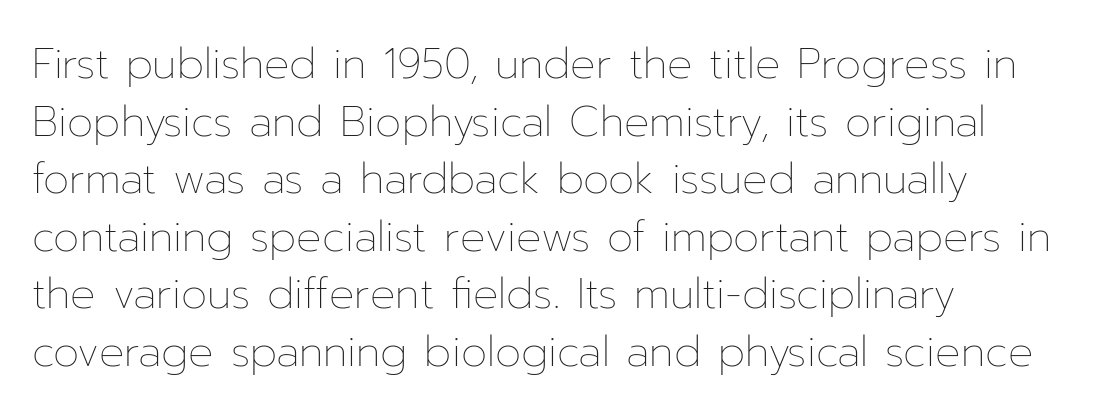
The image shows 42 px thin type, upright; set left-aligned, normal line spacing (1.37x), normal letter spacing, not underlined; low stroke contrast and a medium x-height.
